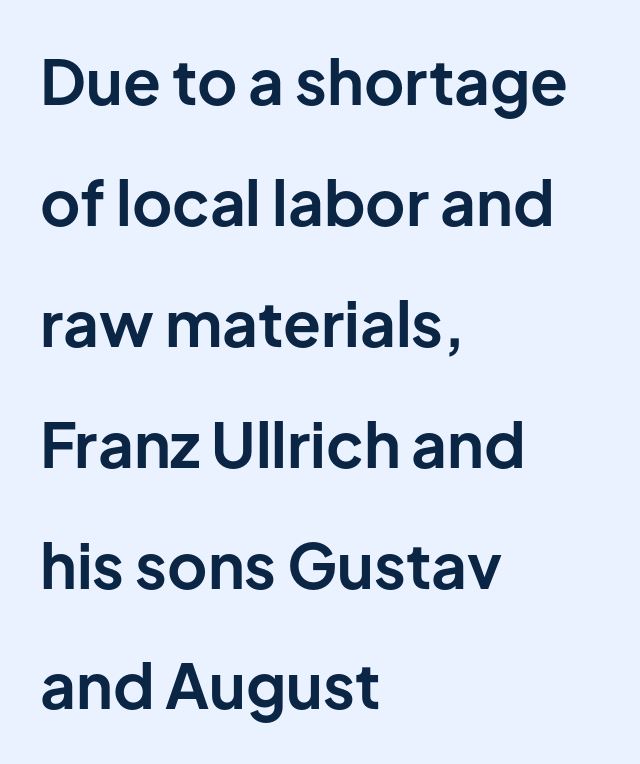
Spacing verdict: proportional, widths tailored to each character. Italic? Not at all — the glyphs are vertical. One-word summary of the alignment: left. Summary of weight: heavy, a full bold. The designer dialed line spacing up above the default.
